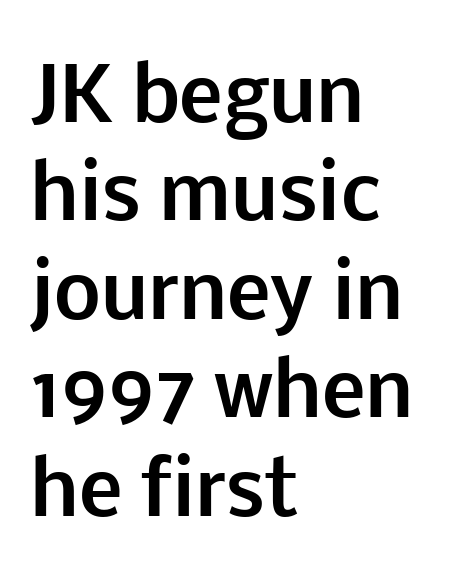
Typographically, this falls in the sans-serif category. You could not count columns in this text — the font is proportionally spaced. Teacher's note: observe the even left margin — that is flush-left alignment. Nobody touched the tracking dial on this one.
